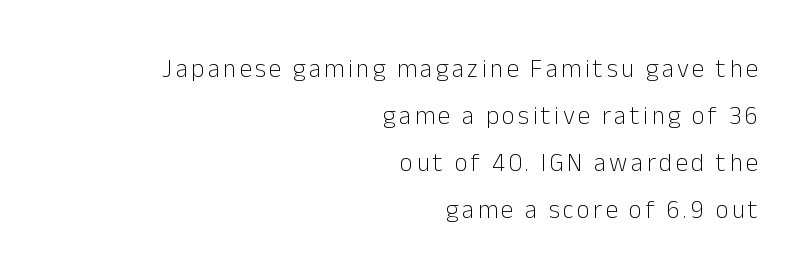
The image shows 25 px text type, upright; set right-aligned, line spacing 1.88x, not underlined.
